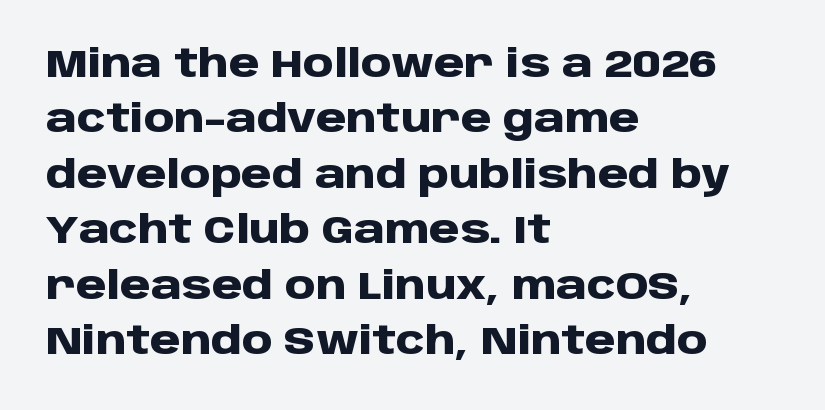
Q: Is the text bold? A: Yes.
Q: Is the text italic (slanted)? A: No, it is upright.
Q: Is the typeface a serif or a sans-serif typeface? A: Sans-serif.
Q: Is the text underlined? A: No.
Q: How is the paragraph aligned? A: Left-aligned.
Q: Is the spacing between letters normal or unusually wide? A: Normal.
Q: Is the spacing between lines tight, normal or loose? A: Normal.
Q: Width (condensed, normal, or wide)? A: Normal.
Q: Stroke contrast? A: Low.
Q: x-height? A: Large.
Q: Monospaced? A: No.
